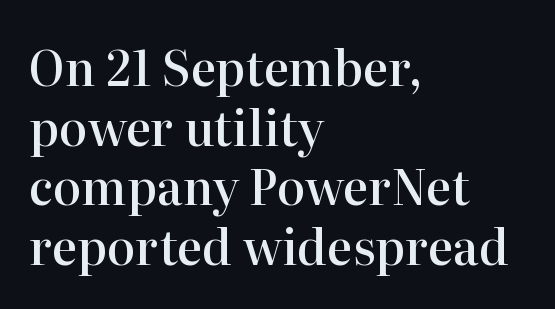
The image shows 48 px semibold serif type, upright; set left-aligned, line spacing 1.24x, normal letter spacing, not underlined; high stroke contrast and a medium x-height.
